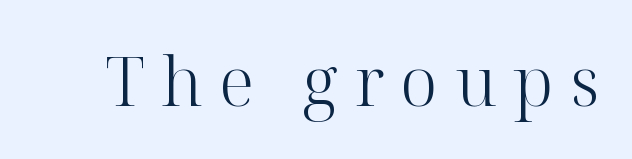
Heft: none added — not bold. The face used here is proportionally spaced, like ordinary book or web type. The strip under each line holds only bare page. Letter spacing: wide. Designer's note — italics off, roman on. This rendering employs a face with finishing strokes, i.e., a serif.
